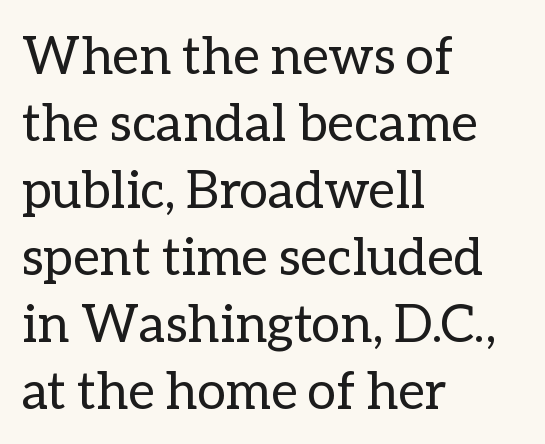
This rendering uses left alignment, leaving the right contour irregular. Observe the ordinary spacing: letters are neighbours, not strangers. Think of a printed novel: that variable character pitch is what you see here. Unlike italic type, these characters show no tilt at all.
